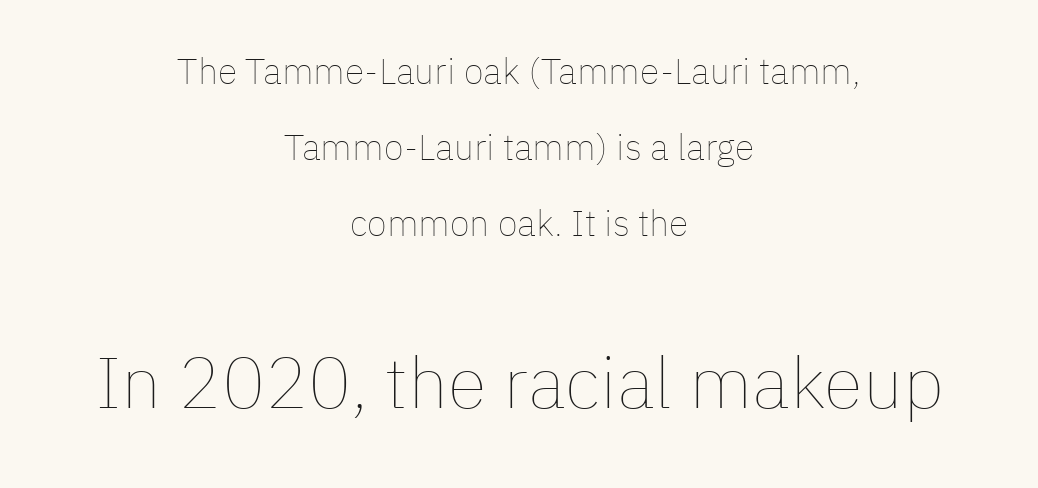
Q: Is the text bold? A: No.
Q: Is the text italic (slanted)? A: No, it is upright.
Q: Is the text underlined? A: No.
Q: How is the paragraph aligned? A: Centered.
Q: Is the spacing between letters normal or unusually wide? A: Normal.
Q: Is the spacing between lines tight, normal or loose? A: Loose.
Q: Which block of text is set in a larger size, the first (top) or the second (bottom)? A: The second (bottom) one.
Q: Width (condensed, normal, or wide)? A: Normal.
Q: Stroke contrast? A: Low.
Q: x-height? A: Medium.
Q: Monospaced? A: No.
